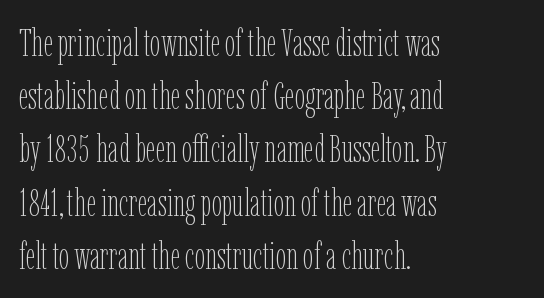
{"italic": "no", "bold": "no", "weight": "thin", "width": "condensed", "stroke_contrast": "low", "x_height": "medium", "monospaced": "no", "underline": "no", "align": "left", "line_spacing": "normal", "line_spacing_ratio": 1.4, "letter_spacing": "normal", "letter_spacing_em": 0.0, "glyph_px": 38}
